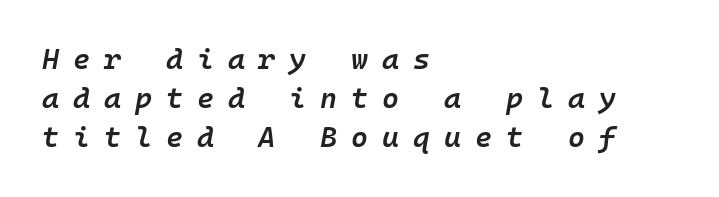
The image shows 29 px semibold type, italic (leaning right), monospaced; set left-aligned, normal line spacing (1.35x), unusually wide letter spacing (+0.48 em), not underlined; low stroke contrast and a medium x-height.
